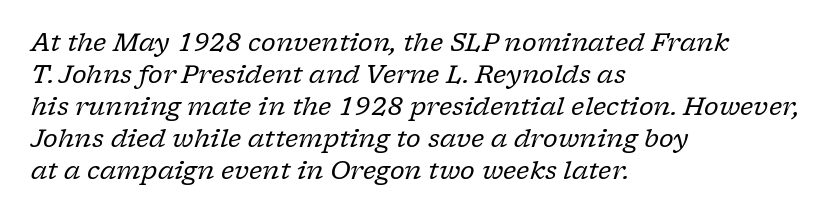
The image shows 25 px text type, italic (leaning right); set left-aligned, normal line spacing (1.28x), normal letter spacing, not underlined.
